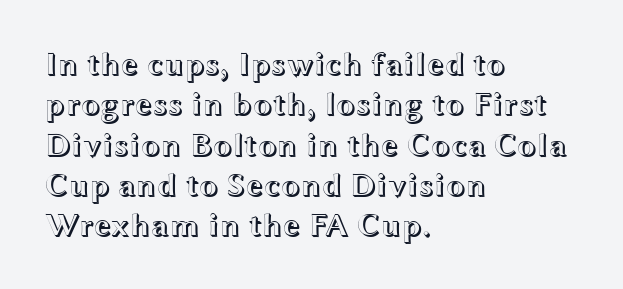
The image shows 32 px wide type, upright; set left-aligned, normal line spacing (1.26x), normal letter spacing, not underlined; a medium x-height.
